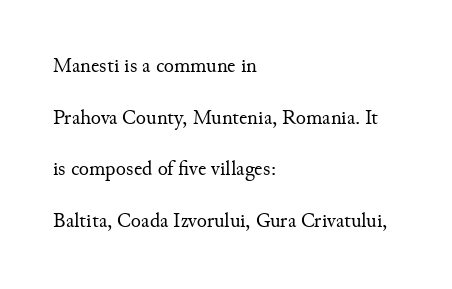
These lines were composed using upright roman letters. Heaviness? Minimal to ordinary, like unemphasized prose. Anything drawn beneath the words? Only blank space. Vertical spacing — loose.
